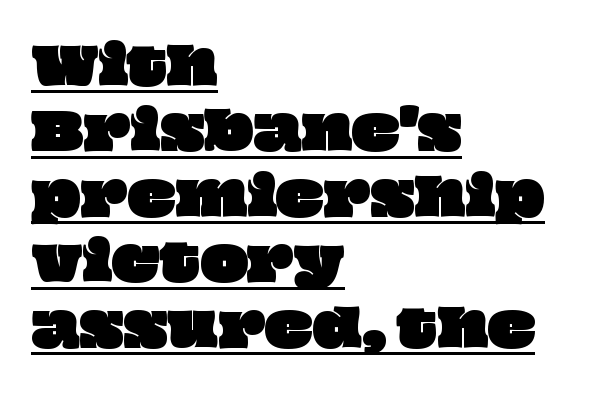
Q: Is the text underlined? A: Yes.
Q: How is the paragraph aligned? A: Left-aligned.
Q: Is the spacing between letters normal or unusually wide? A: Normal.
Q: Is the spacing between lines tight, normal or loose? A: Normal.
Q: Width (condensed, normal, or wide)? A: Wide.
Q: Stroke contrast? A: Low.
Q: x-height? A: Large.
Q: Monospaced? A: No.
